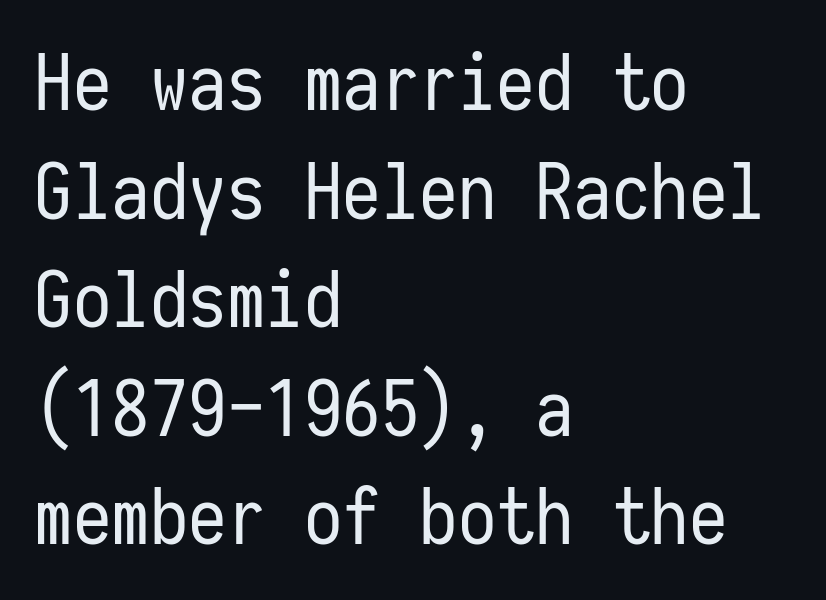
Quick note: interline space is typical. Ascenders rise straight up at ninety degrees. Serifs: no, the terminals of the letterforms are clean. Quick note: underline off. The letters look calm and open, with moderate or lighter stems. Glyph-to-glyph distance matches everyday printed text.
